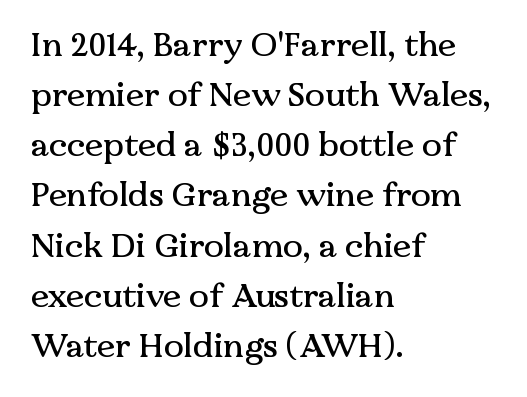
{"serif": "yes", "italic": "no", "width": "normal", "stroke_contrast": "medium", "x_height": "medium", "monospaced": "no", "underline": "no", "align": "left", "line_spacing": "normal", "line_spacing_ratio": 1.52, "letter_spacing": "normal", "letter_spacing_em": 0.0, "glyph_px": 33}
